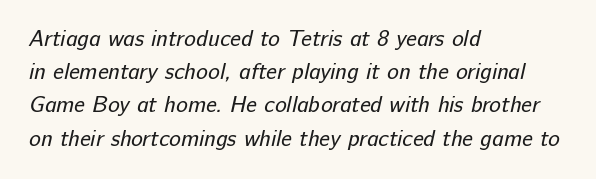
Q: Is the text bold? A: No.
Q: Is the text underlined? A: No.
Q: How is the paragraph aligned? A: Left-aligned.
Q: Is the spacing between letters normal or unusually wide? A: Normal.
Q: Is the spacing between lines tight, normal or loose? A: Normal.
